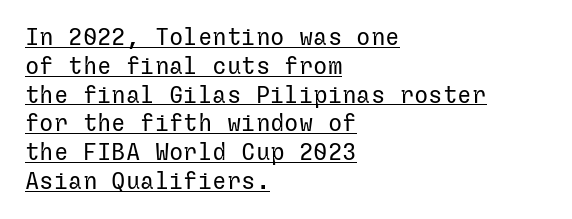
The image shows 24 px text type, upright; set left-aligned, line spacing 1.2x, normal letter spacing, underlined.
